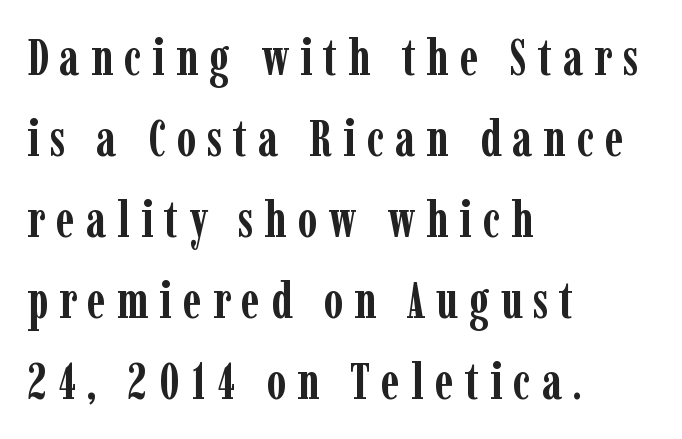
It's the straight-up-and-down kind of type. The block of text has a typical density, with ordinary space between rows. A typesetter would call this proportional, since set widths differ per character. Every letter is thick-stroked: bold, no question. The characters display serif detailing at their extremities. These lines are set flush left with a ragged right edge.
